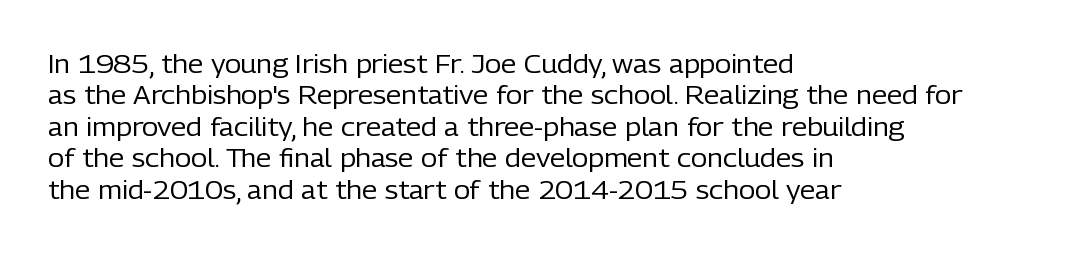
{"italic": "no", "bold": "no", "underline": "no", "align": "left", "line_spacing": "normal", "line_spacing_ratio": 1.26, "letter_spacing": "normal", "letter_spacing_em": 0.0, "glyph_px": 25}
